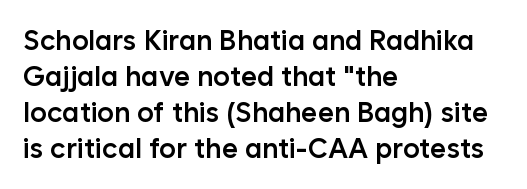
{"serif": "no", "italic": "no", "bold": "semi", "weight": "semibold", "width": "normal", "stroke_contrast": "low", "x_height": "medium", "monospaced": "no", "underline": "no", "align": "left", "line_spacing": "normal", "line_spacing_ratio": 1.29, "letter_spacing": "normal", "letter_spacing_em": 0.0, "glyph_px": 28}
